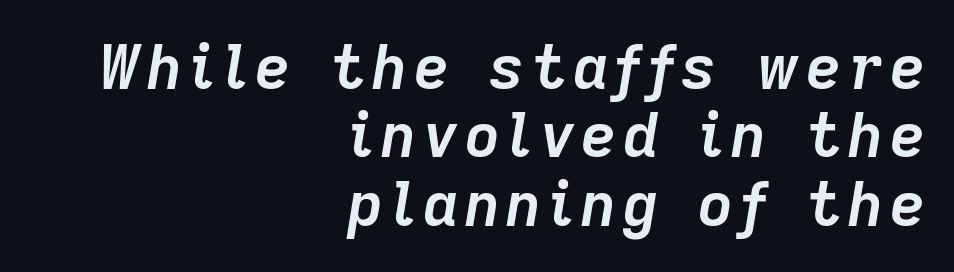
The image shows 61 px semibold type, italic (leaning right); set right-aligned, tight line spacing (1.12x), not underlined; low stroke contrast and a medium x-height.
